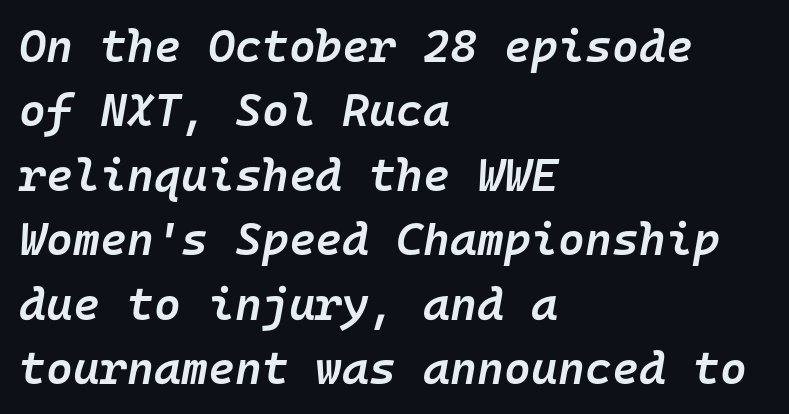
The image shows 46 px semibold type, italic (leaning right), monospaced; set left-aligned, normal line spacing (1.4x), normal letter spacing, not underlined; low stroke contrast and a medium x-height.
